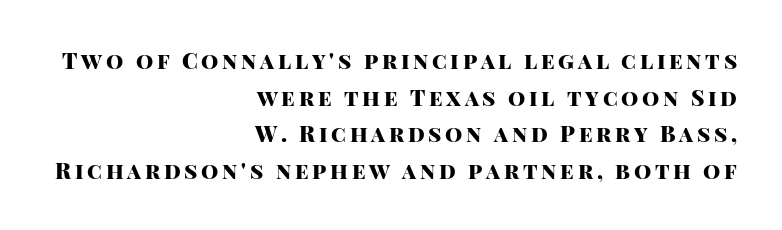
The image shows 22 px bold type, upright; set right-aligned, normal line spacing (1.66x), not underlined.
